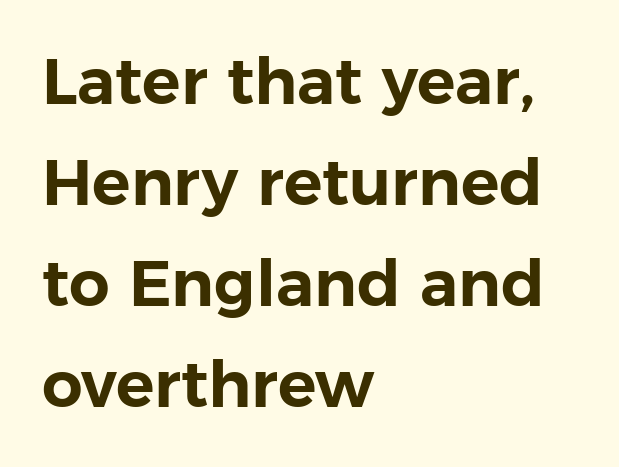
Upright lettering throughout. The passage shown is typeset with a sans-serif family. Honestly, the row spacing looks completely unremarkable. A clean baseline with only descenders dipping below it. Does extra space separate the letters? No, they use regular spacing. The compositor pushed each line to the left boundary.
